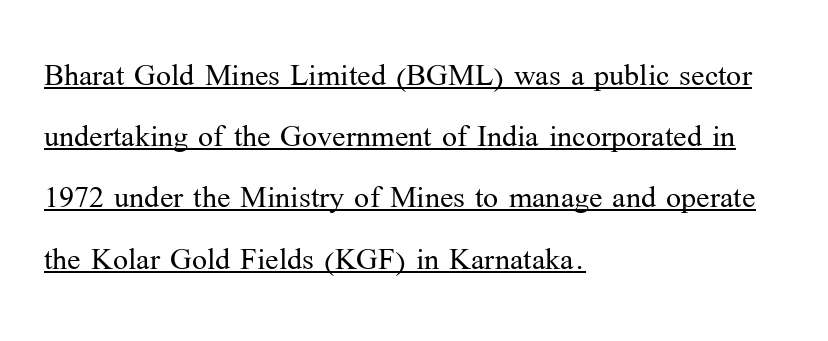
Q: Is the text bold? A: No.
Q: Is the text italic (slanted)? A: No, it is upright.
Q: Is the typeface a serif or a sans-serif typeface? A: Serif.
Q: Is the text underlined? A: Yes.
Q: How is the paragraph aligned? A: Left-aligned.
Q: Is the spacing between letters normal or unusually wide? A: Normal.
Q: Is the spacing between lines tight, normal or loose? A: Normal.
Q: Width (condensed, normal, or wide)? A: Normal.
Q: Stroke contrast? A: Medium.
Q: x-height? A: Medium.
Q: Monospaced? A: No.
